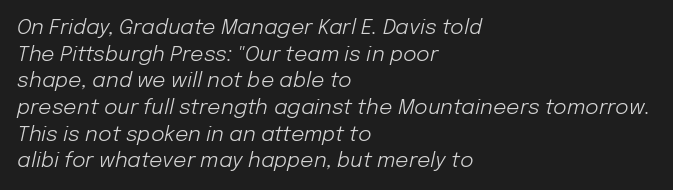
{"italic": "yes", "lean": "right", "slant_degrees": 12, "bold": "no", "underline": "no", "align": "left", "line_spacing": "normal", "line_spacing_ratio": 1.27, "letter_spacing": "normal", "letter_spacing_em": 0.0, "glyph_px": 21}
